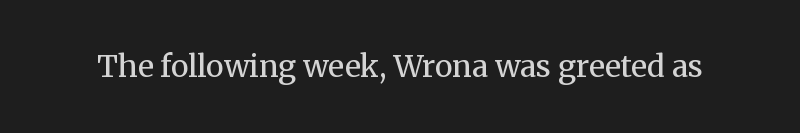
A bare baseline throughout the passage. These lines are composed in type with serifs. It's the straight-up-and-down kind of type. The letters advance in unequal steps, a hallmark of proportional type. Between one letter and the next there's only the usual sliver of space.
